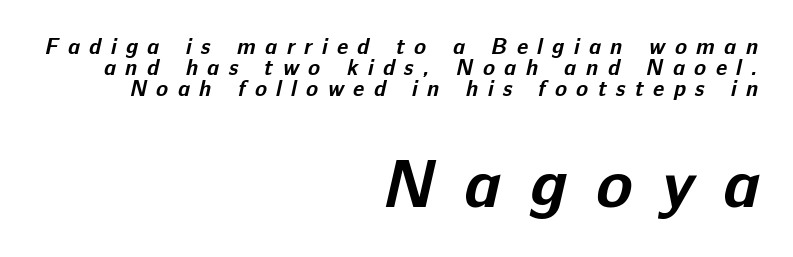
A flush-right, rag-left setting is used for this passage. In terms of weight, the rendering is a true, heavy bold. Unmarked baselines from the first word to the last. The tracking jumps out immediately: characters are airy and widely separated. The rendering uses natural spacing where letterforms have individual widths. Small over large — that's the arrangement of the two blocks here.
